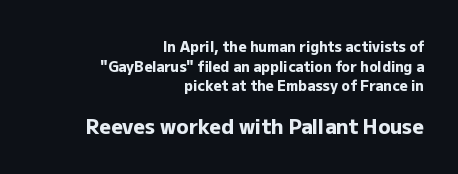
The image shows 20 px bold type, upright; set right-aligned, normal line spacing (1.4x), normal letter spacing, not underlined; the second (bottom) block is 1.43x larger.
